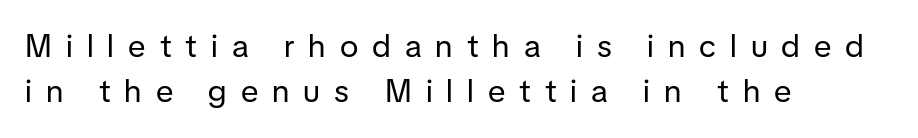
Q: Is the text bold? A: No.
Q: Is the text italic (slanted)? A: No, it is upright.
Q: Is the typeface a serif or a sans-serif typeface? A: Sans-serif.
Q: Is the text underlined? A: No.
Q: How is the paragraph aligned? A: Left-aligned.
Q: Is the spacing between letters normal or unusually wide? A: Unusually wide.
Q: Is the spacing between lines tight, normal or loose? A: Normal.
Q: Width (condensed, normal, or wide)? A: Normal.
Q: Stroke contrast? A: Low.
Q: x-height? A: Medium.
Q: Monospaced? A: No.
